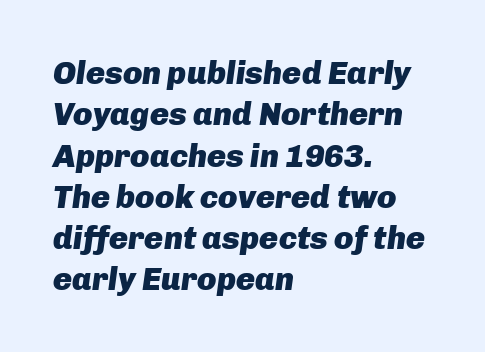
{"italic": "yes", "lean": "right", "slant_degrees": 8, "bold": "yes", "weight": "heavy", "width": "normal", "stroke_contrast": "low", "x_height": "medium", "monospaced": "no", "underline": "no", "align": "left", "line_spacing": "normal", "line_spacing_ratio": 1.29, "letter_spacing": "normal", "letter_spacing_em": 0.0, "glyph_px": 32}
